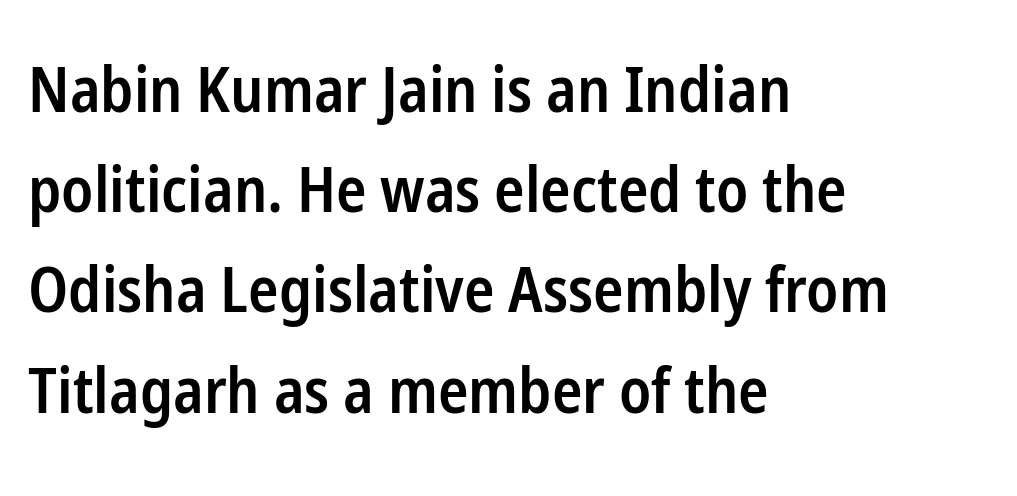
{"serif": "no", "italic": "no", "bold": "semi", "weight": "semibold", "width": "condensed", "stroke_contrast": "low", "x_height": "medium", "monospaced": "no", "underline": "no", "align": "left", "line_spacing": "normal", "line_spacing_ratio": 1.59, "letter_spacing": "normal", "letter_spacing_em": 0.0, "glyph_px": 63}
